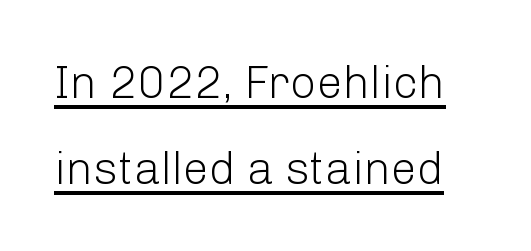
Look at the bottom of the vertical strokes: they stop flat, with no serifs. You can tell it's not italic because the verticals are truly vertical. Students, note that the glyphs here touch the page at normal intervals. This sample has the flowing, uneven cadence of proportional lettering. Quick note: underline on. No extra ink here — the face is not bold.
